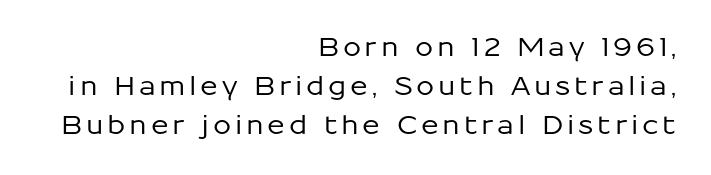
{"italic": "no", "underline": "no", "align": "right", "line_spacing": "normal", "line_spacing_ratio": 1.5, "glyph_px": 26}
